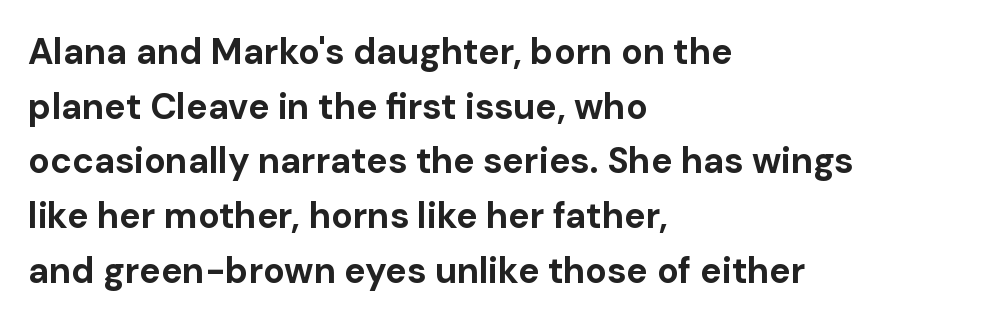
A student would call this left alignment; a typographer would say flush left, rag right. This sample has the flowing, uneven cadence of proportional lettering. The leading is moderate, giving the passage an even texture. The passage shown has conventional tracking throughout. Rendered with straight, roman letterforms.
